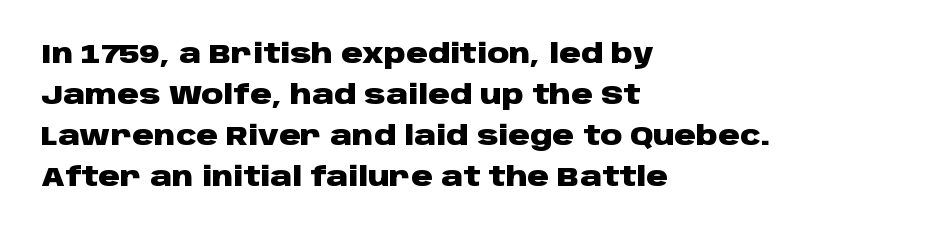
{"italic": "no", "bold": "yes", "underline": "no", "align": "left", "line_spacing": "normal", "line_spacing_ratio": 1.52, "letter_spacing": "normal", "letter_spacing_em": 0.0, "glyph_px": 27}
